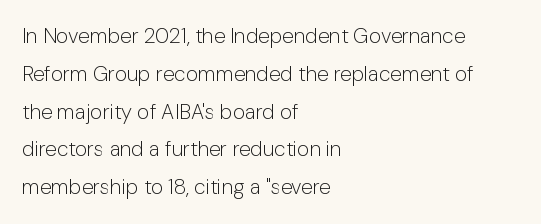
{"italic": "no", "bold": "no", "underline": "no", "align": "left", "line_spacing_ratio": 1.8, "letter_spacing": "normal", "letter_spacing_em": 0.0, "glyph_px": 21}
